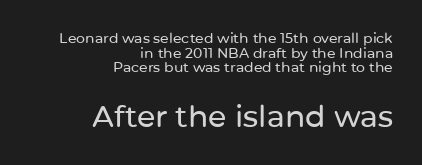
Q: Is the text italic (slanted)? A: No, it is upright.
Q: Is the typeface a serif or a sans-serif typeface? A: Sans-serif.
Q: Is the text underlined? A: No.
Q: How is the paragraph aligned? A: Right-aligned.
Q: Is the spacing between letters normal or unusually wide? A: Normal.
Q: Is the spacing between lines tight, normal or loose? A: Tight.
Q: Which block of text is set in a larger size, the first (top) or the second (bottom)? A: The second (bottom) one.
Q: Width (condensed, normal, or wide)? A: Normal.
Q: Stroke contrast? A: Low.
Q: x-height? A: Medium.
Q: Monospaced? A: No.
